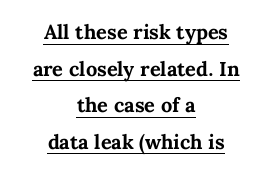
The passage shown has conventional tracking throughout. This sample uses an upright cut, with every glyph sitting square on the baseline. Neither beginnings nor endings align; midpoints do. Check the space under the baseline: a stroke is drawn there. Chunky letters — that's bold for sure.
